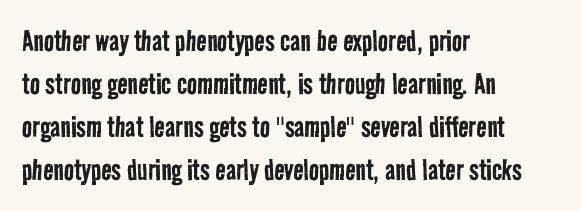
The image shows 34 px regular-weight, condensed sans-serif type; set left-aligned, normal line spacing (1.26x), normal letter spacing, not underlined; low stroke contrast and a medium x-height.
